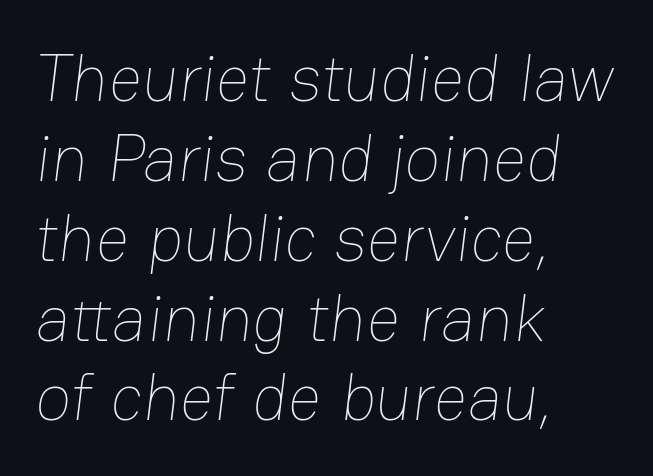
The image shows 66 px thin type; set left-aligned, line spacing 1.21x, normal letter spacing, not underlined; low stroke contrast and a medium x-height.
